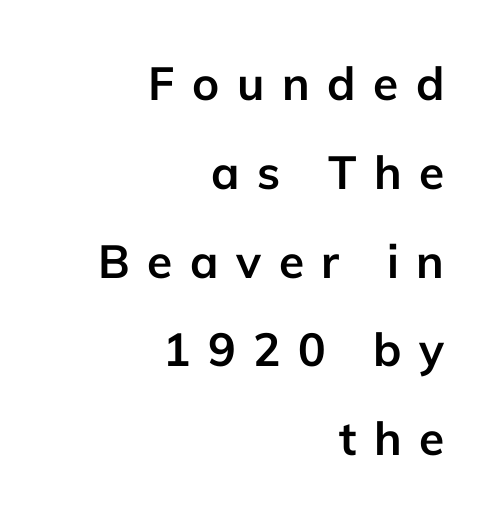
{"serif": "no", "italic": "no", "bold": "yes", "weight": "semibold", "width": "normal", "stroke_contrast": "low", "x_height": "medium", "monospaced": "no", "underline": "no", "align": "right", "line_spacing": "loose", "line_spacing_ratio": 1.93, "letter_spacing": "wide", "letter_spacing_em": 0.38, "glyph_px": 46}
